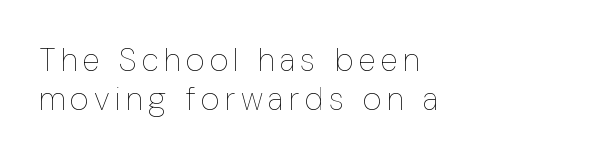
{"italic": "no", "bold": "no", "weight": "thin", "width": "condensed", "stroke_contrast": "low", "x_height": "medium", "monospaced": "no", "underline": "no", "align": "left", "line_spacing_ratio": 1.23, "glyph_px": 32}
